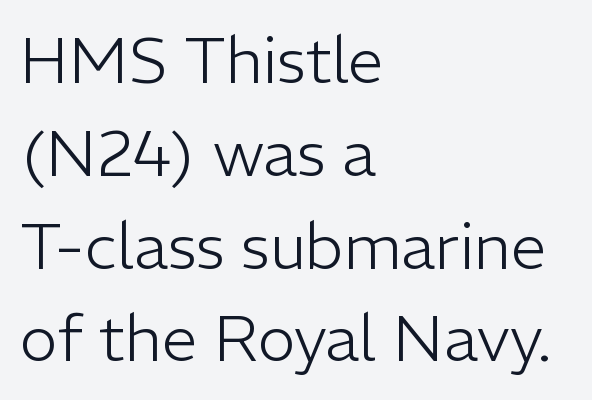
{"serif": "no", "italic": "no", "bold": "no", "weight": "light", "width": "normal", "stroke_contrast": "low", "x_height": "medium", "monospaced": "no", "underline": "no", "align": "left", "line_spacing": "normal", "line_spacing_ratio": 1.45, "letter_spacing": "normal", "letter_spacing_em": 0.0, "glyph_px": 64}
